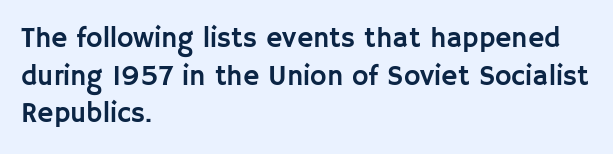
The passage shown is not underscored anywhere. Looks like regular typesetting: each glyph gets only the width it needs. Vertically, the passage feels balanced, rows spaced as you'd expect. Between one letter and the next there's only the usual sliver of space. Posture: upright roman. A student would call this left alignment; a typographer would say flush left, rag right.
